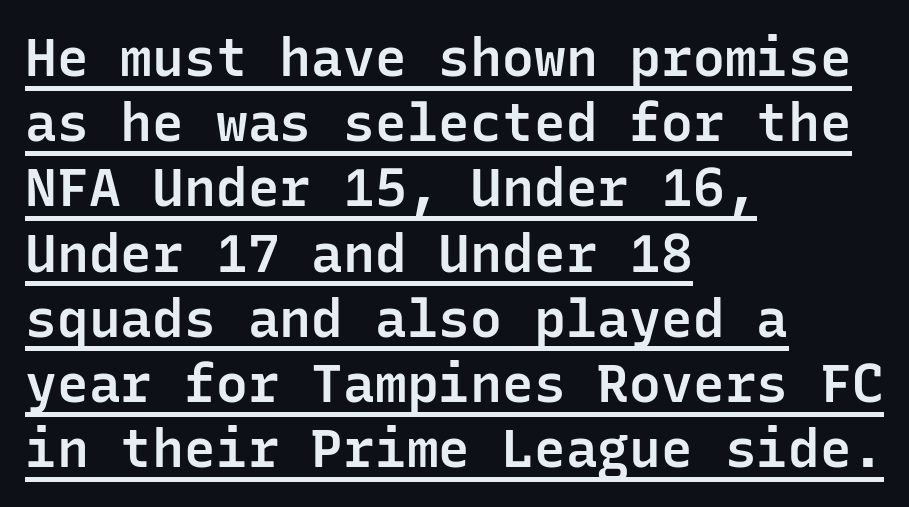
The passage shown has conventional tracking throughout. Descenders here cross a horizontal rule under the line. The rendering anchors every line to the left-hand side. Ascenders rise straight up at ninety degrees.
